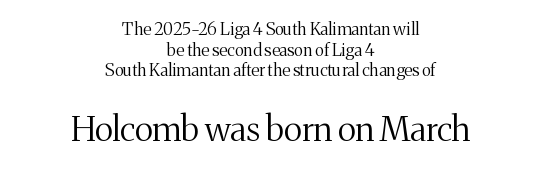
Q: Is the text bold? A: No.
Q: Is the text italic (slanted)? A: No, it is upright.
Q: Is the typeface a serif or a sans-serif typeface? A: Serif.
Q: Is the text underlined? A: No.
Q: How is the paragraph aligned? A: Centered.
Q: Is the spacing between letters normal or unusually wide? A: Normal.
Q: Which block of text is set in a larger size, the first (top) or the second (bottom)? A: The second (bottom) one.
Q: Width (condensed, normal, or wide)? A: Normal.
Q: Stroke contrast? A: Medium.
Q: x-height? A: Medium.
Q: Monospaced? A: No.
